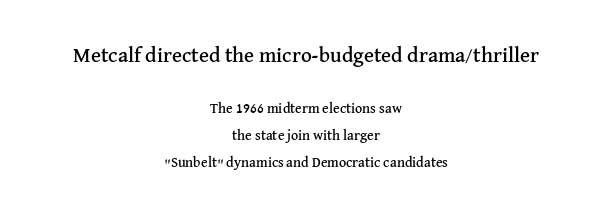
The text block is weighted toward neither margin, spreading evenly from the middle. Upright lettering throughout. Note: larger setting up top, smaller setting below. The specimen omits any rule beneath the text block's lines. A typesetter would call this zero additional tracking.
